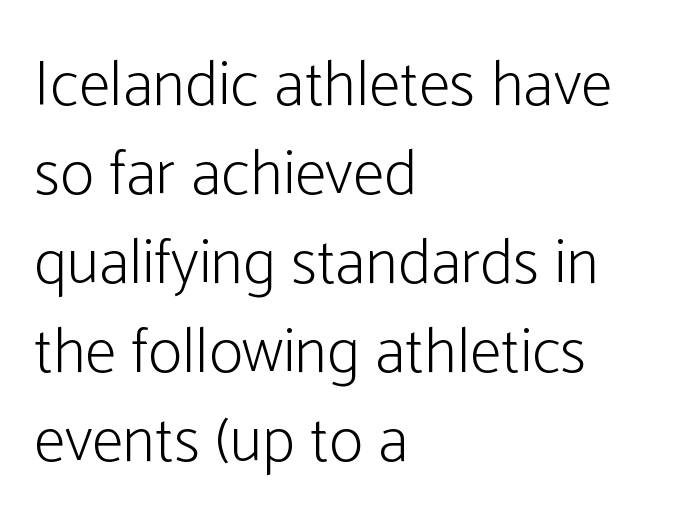
Caption: multi-line text, flush left, ragged right. The strokes are not fattened; the text isn't bold. Observe the ordinary spacing: letters are neighbours, not strangers. Varying glyph widths throughout — classic text-font behaviour. Normally led — the rows are evenly, conventionally spaced.
